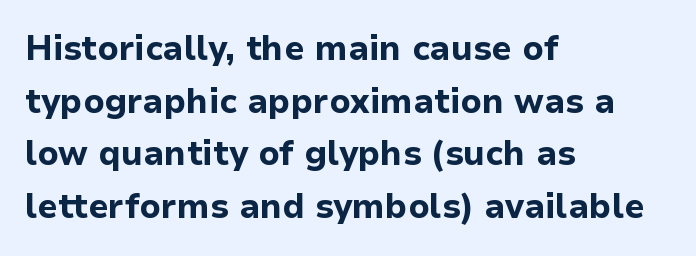
{"serif": "no", "italic": "no", "bold": "yes", "weight": "bold", "width": "normal", "stroke_contrast": "low", "x_height": "medium", "monospaced": "no", "underline": "no", "align": "left", "line_spacing": "normal", "line_spacing_ratio": 1.55, "letter_spacing": "normal", "letter_spacing_em": 0.0, "glyph_px": 34}
